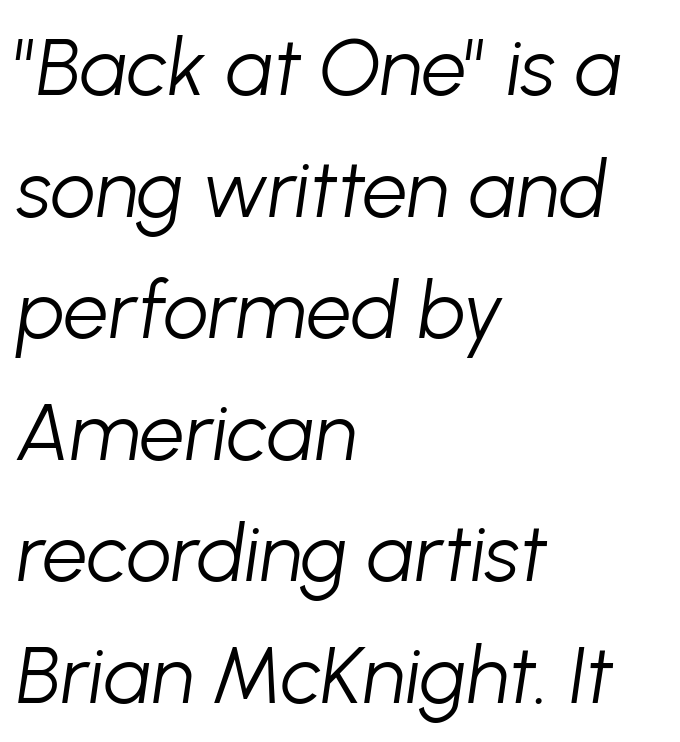
Whoever set this chose a conventional vertical rhythm. The passage shown is typed in a proportional face where columns would drift. When letters slant like this, we call the style italic. No letter is thick-stroked: the sample isn't bold. Is the letter spacing exaggerated? No — it looks like the ordinary default.
